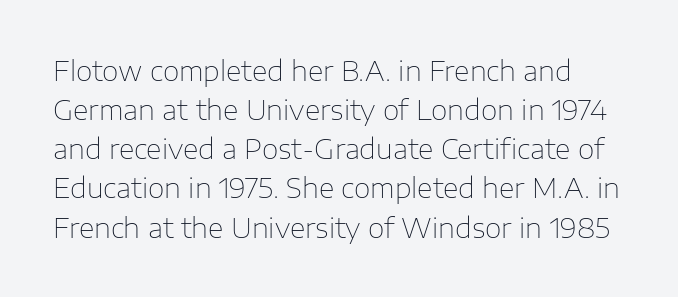
Q: Is the text bold? A: No.
Q: Is the text italic (slanted)? A: No, it is upright.
Q: Is the text underlined? A: No.
Q: Is the spacing between letters normal or unusually wide? A: Normal.
Q: Is the spacing between lines tight, normal or loose? A: Normal.
